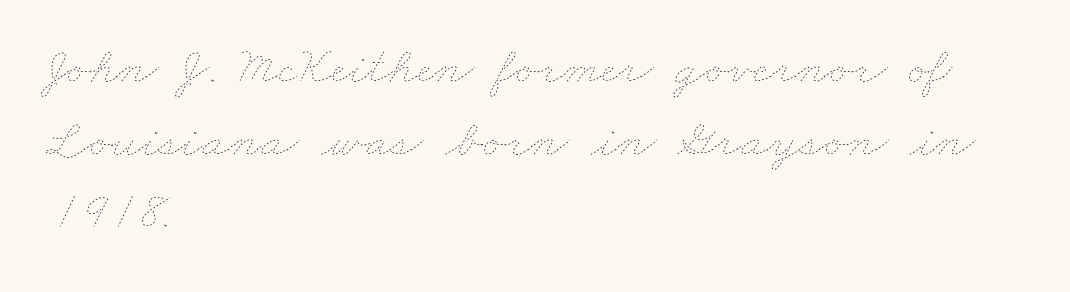
The text block is weighted toward the left margin, trailing off unevenly rightward. Is this a fixed-width face? No — the glyphs have proportional, varying widths. Here the glyphs are tracked normally, forming tight word shapes. Leading: standard. The typeface has the unassuming heft of standard copy or less. Plain, unruled lines of type.
